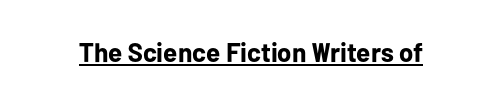
The letters stand straight up with perfectly vertical stems. Between one letter and the next there's only the usual sliver of space. Underlining? Definitely there. Strokes here are thick enough to call this a true bold.
